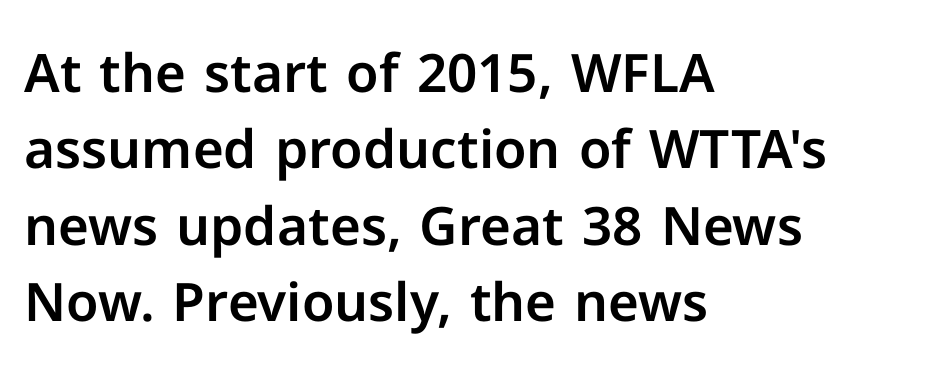
{"serif": "no", "italic": "no", "width": "normal", "stroke_contrast": "low", "x_height": "medium", "monospaced": "no", "underline": "no", "align": "left", "line_spacing": "normal", "line_spacing_ratio": 1.44, "letter_spacing": "normal", "letter_spacing_em": 0.0, "glyph_px": 53}
